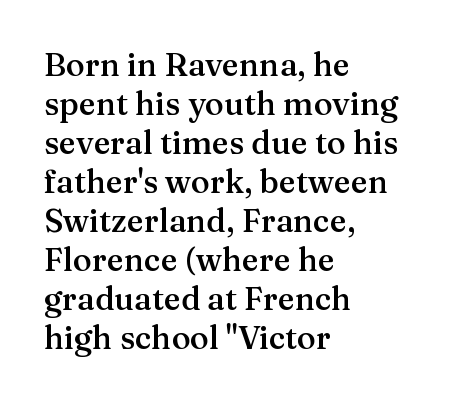
Q: Is the text bold? A: Semi-bold.
Q: Is the text italic (slanted)? A: No, it is upright.
Q: Is the typeface a serif or a sans-serif typeface? A: Serif.
Q: Is the text underlined? A: No.
Q: How is the paragraph aligned? A: Left-aligned.
Q: Is the spacing between letters normal or unusually wide? A: Normal.
Q: Width (condensed, normal, or wide)? A: Normal.
Q: Stroke contrast? A: Medium.
Q: x-height? A: Medium.
Q: Monospaced? A: No.
